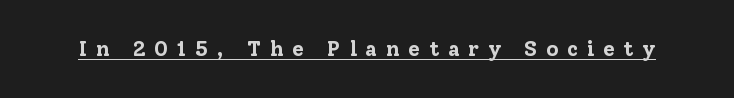
The tracking reads as deliberately expanded to a designer's eye. The rendered words wear a rule along their underside. Upright lettering throughout. Its strokes are broad and dark, the hallmark of bold type.
